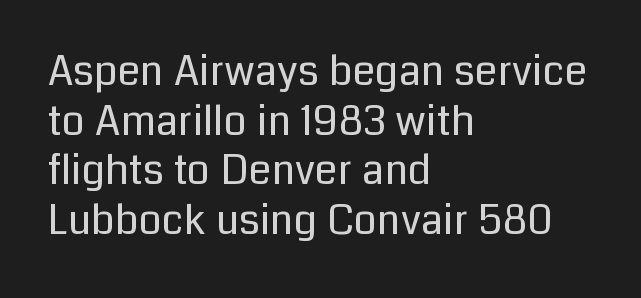
The image shows 41 px regular-weight sans-serif type, upright; set left-aligned, line spacing 1.21x, normal letter spacing, not underlined; low stroke contrast and a medium x-height.
